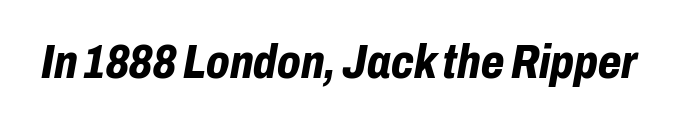
The image shows 48 px bold, condensed type, italic (leaning right); set normal letter spacing, not underlined; low stroke contrast and a medium x-height.
